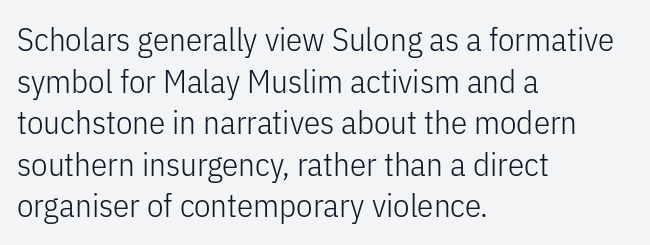
Q: Is the text bold? A: No.
Q: Is the text italic (slanted)? A: No, it is upright.
Q: Is the typeface a serif or a sans-serif typeface? A: Sans-serif.
Q: Is the text underlined? A: No.
Q: How is the paragraph aligned? A: Left-aligned.
Q: Is the spacing between letters normal or unusually wide? A: Normal.
Q: Is the spacing between lines tight, normal or loose? A: Normal.
Q: Width (condensed, normal, or wide)? A: Condensed.
Q: Stroke contrast? A: Low.
Q: x-height? A: Medium.
Q: Monospaced? A: No.
